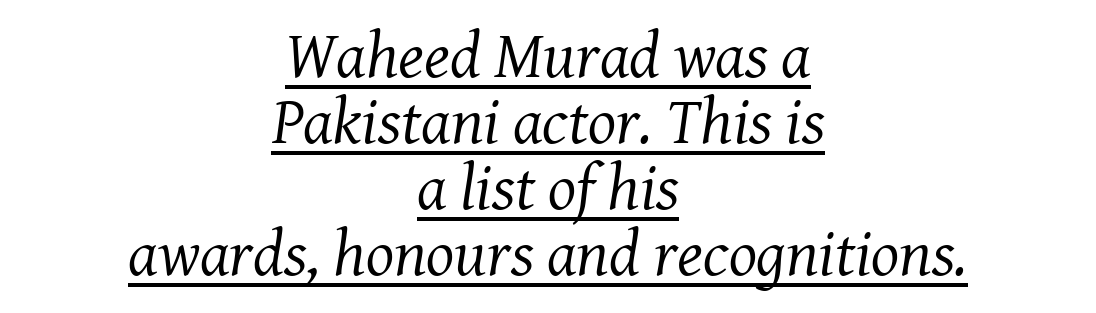
The gaps between neighbouring characters are ordinary and unremarkable. Designer's note — italics engaged. These glyphs show unthickened strokes, regular width or finer. The typesetter has applied underlining to the passage shown. To sum up the face: it has serifs.
